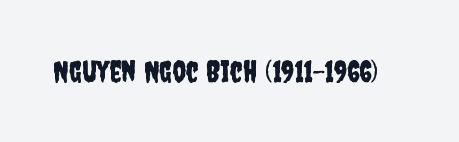
The image shows 30 px condensed sans-serif type, upright; set normal letter spacing, not underlined; low stroke contrast and a large x-height.
